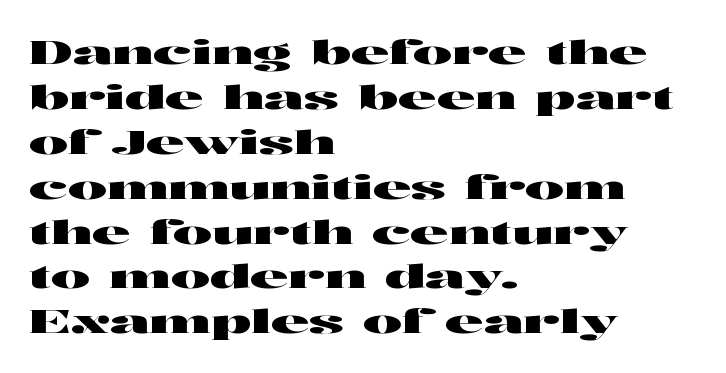
The image shows 33 px wide sans-serif type, upright; set left-aligned, normal line spacing (1.36x), normal letter spacing, not underlined; high stroke contrast and a medium x-height.
